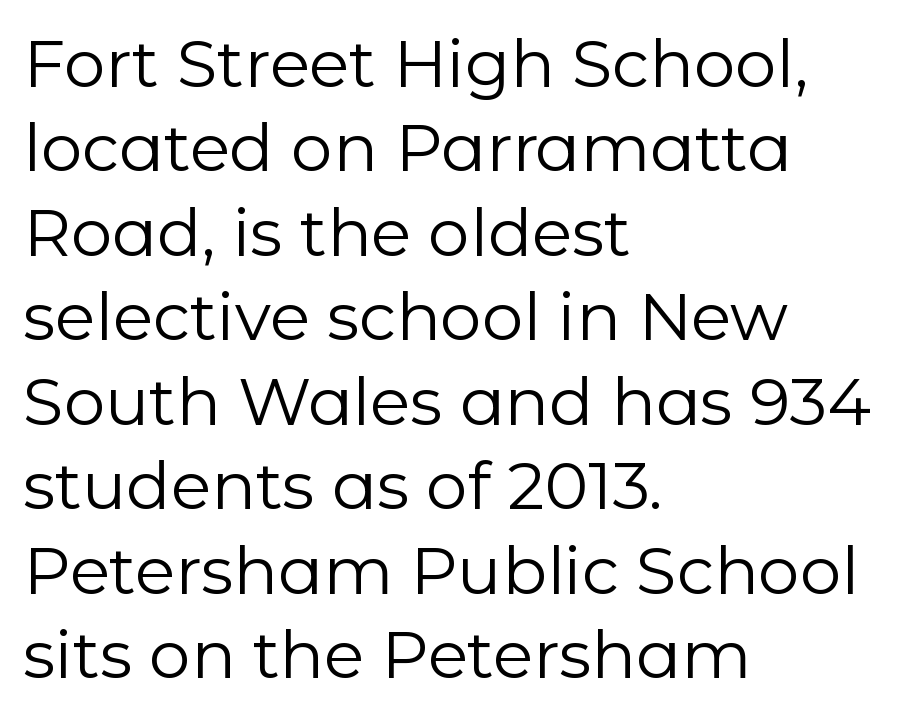
{"serif": "no", "italic": "no", "bold": "no", "weight": "regular", "width": "normal", "stroke_contrast": "low", "x_height": "medium", "monospaced": "no", "underline": "no", "align": "left", "line_spacing": "normal", "line_spacing_ratio": 1.28, "letter_spacing": "normal", "letter_spacing_em": 0.0, "glyph_px": 66}
